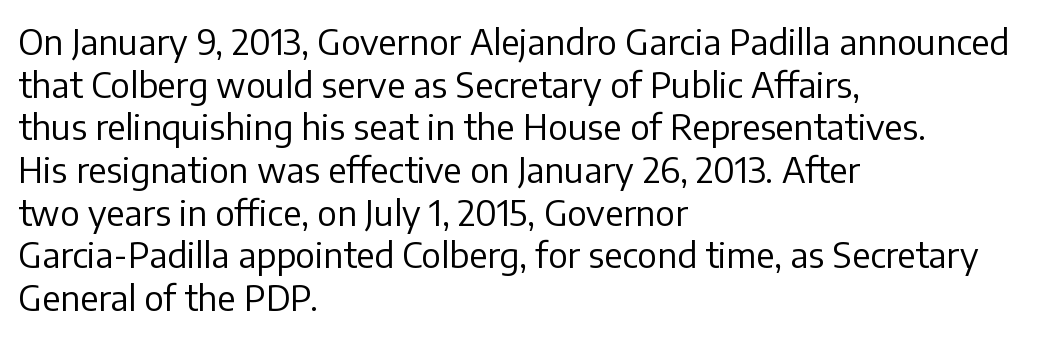
Q: Is the text bold? A: No.
Q: Is the text italic (slanted)? A: No, it is upright.
Q: Is the typeface a serif or a sans-serif typeface? A: Sans-serif.
Q: Is the text underlined? A: No.
Q: How is the paragraph aligned? A: Left-aligned.
Q: Is the spacing between letters normal or unusually wide? A: Normal.
Q: Width (condensed, normal, or wide)? A: Normal.
Q: Stroke contrast? A: Low.
Q: x-height? A: Medium.
Q: Monospaced? A: No.
